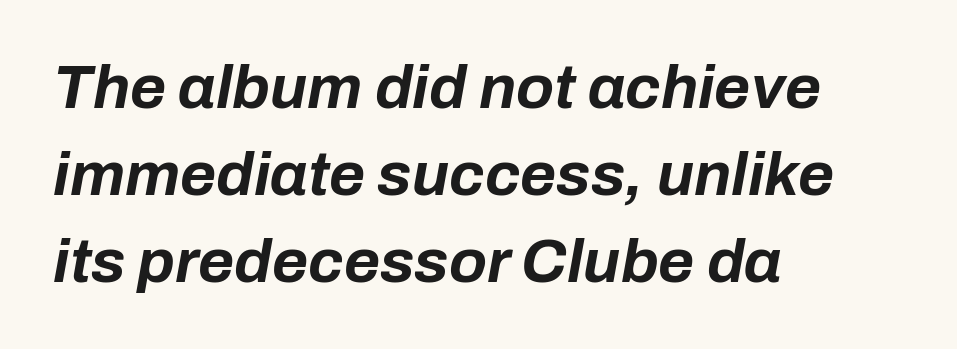
Q: Is the text bold? A: Yes.
Q: Is the text italic (slanted)? A: Yes, it leans right by about 10 degrees.
Q: Is the text underlined? A: No.
Q: How is the paragraph aligned? A: Left-aligned.
Q: Is the spacing between letters normal or unusually wide? A: Normal.
Q: Is the spacing between lines tight, normal or loose? A: Normal.
Q: Width (condensed, normal, or wide)? A: Normal.
Q: Stroke contrast? A: Low.
Q: x-height? A: Medium.
Q: Monospaced? A: No.
